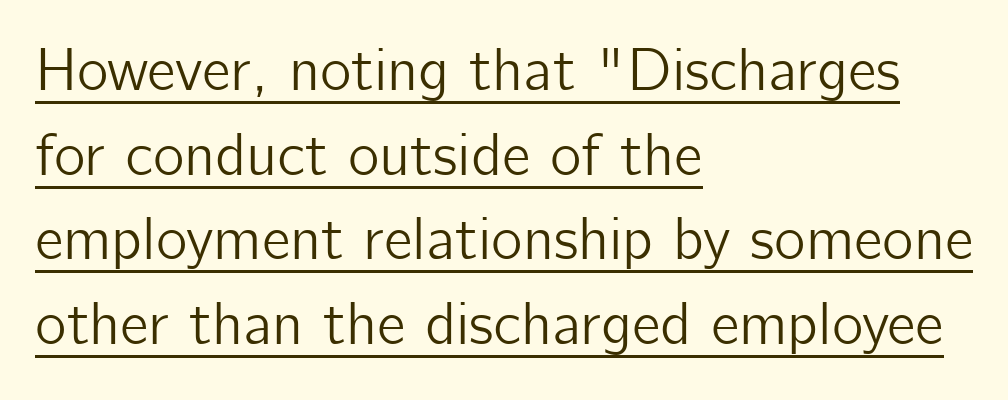
Each letter's strokes conclude bluntly, with no projecting serifs. In terms of posture, this sample is upright. Typeset ragged right — the left edge is the straight one. The rendering uses the underline text-decoration. This sample has the flowing, uneven cadence of proportional lettering.
